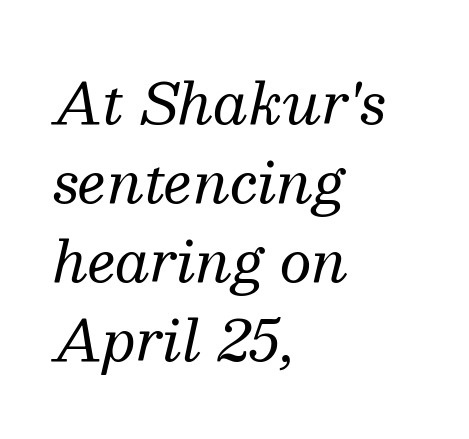
The zone under the glyphs is completely vacant. No extra tracking has been applied to these lines. Is this a fixed-width face? No — the glyphs have proportional, varying widths. Emphasis-style slanted type is in use.
